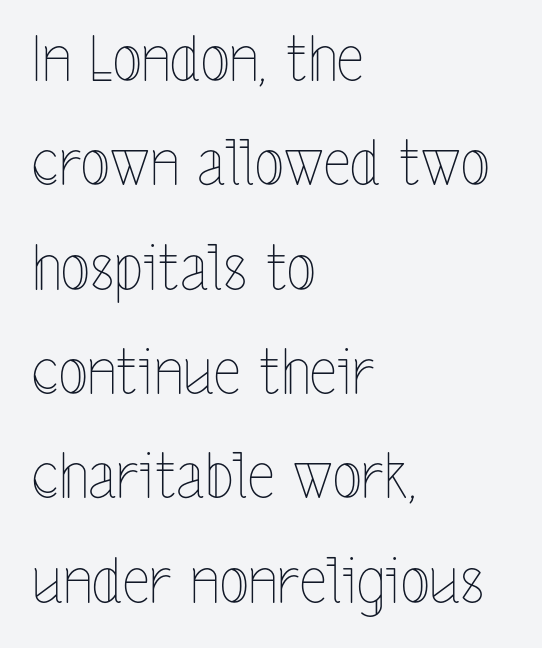
The image shows 61 px thin, condensed type, upright; set left-aligned, line spacing 1.71x, normal letter spacing, not underlined; a medium x-height.
